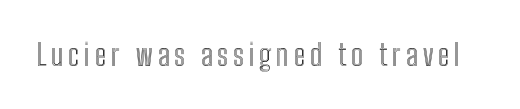
{"italic": "no", "width": "condensed", "x_height": "medium", "monospaced": "no", "underline": "no", "glyph_px": 30}
